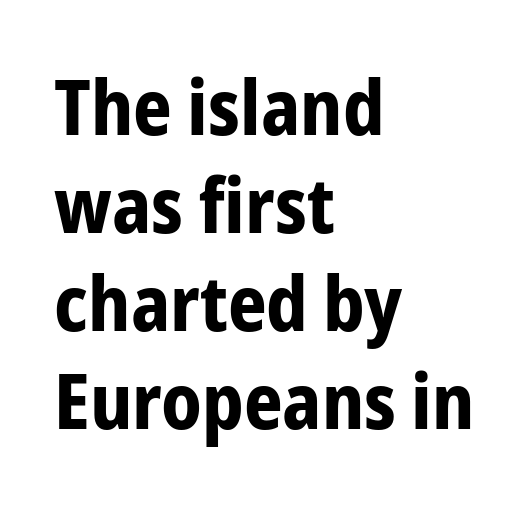
Set as a true bold cut, around the 700 mark. Quick note: interline space is typical. You could call the tracking neutral — neither tight nor loose. Does the lettering tilt? It doesn't — this is upright.
